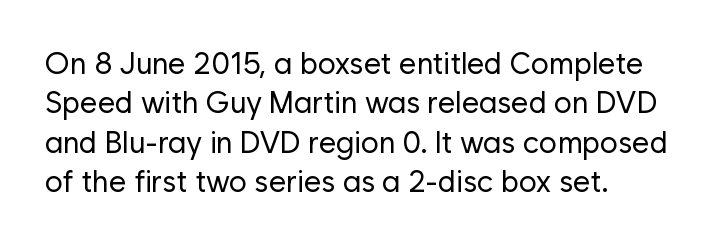
{"serif": "no", "italic": "no", "bold": "no", "weight": "regular", "width": "normal", "stroke_contrast": "low", "x_height": "medium", "monospaced": "no", "underline": "no", "align": "left", "line_spacing": "normal", "line_spacing_ratio": 1.31, "letter_spacing": "normal", "letter_spacing_em": 0.0, "glyph_px": 30}
